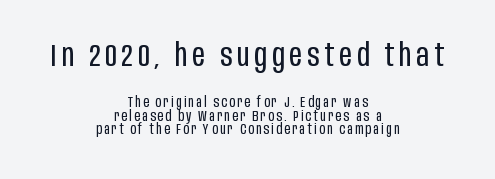
Q: Is the text bold? A: No.
Q: Is the text italic (slanted)? A: No, it is upright.
Q: Is the typeface a serif or a sans-serif typeface? A: Sans-serif.
Q: Is the text underlined? A: No.
Q: How is the paragraph aligned? A: Centered.
Q: Is the spacing between lines tight, normal or loose? A: Tight.
Q: Which block of text is set in a larger size, the first (top) or the second (bottom)? A: The first (top) one.
Q: Width (condensed, normal, or wide)? A: Condensed.
Q: Stroke contrast? A: Low.
Q: x-height? A: Large.
Q: Monospaced? A: No.
